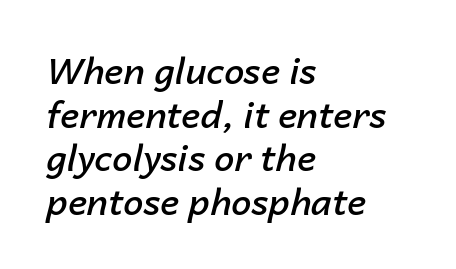
The image shows 36 px semibold type, italic (leaning right); set left-aligned, line spacing 1.21x, normal letter spacing, not underlined; low stroke contrast and a medium x-height.
